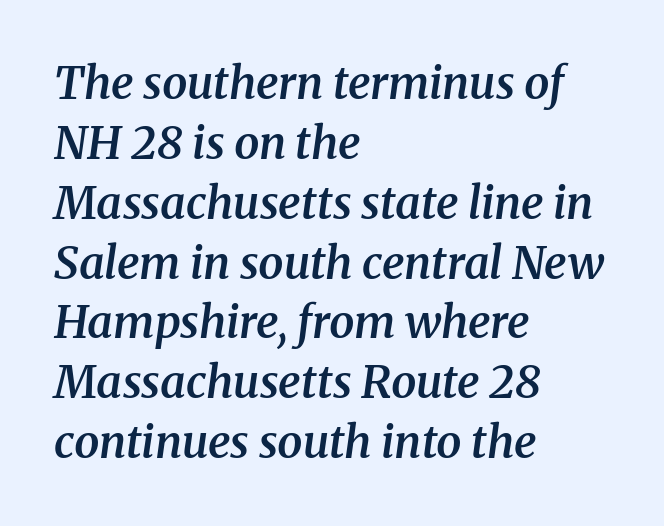
{"serif": "yes", "italic": "yes", "lean": "right", "slant_degrees": 8, "bold": "semi", "weight": "semibold", "width": "normal", "stroke_contrast": "medium", "x_height": "medium", "monospaced": "no", "underline": "no", "align": "left", "line_spacing": "normal", "line_spacing_ratio": 1.33, "letter_spacing": "normal", "letter_spacing_em": 0.0, "glyph_px": 45}
